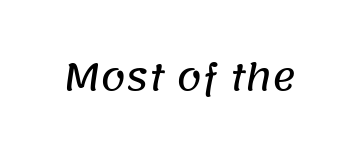
Rule under the text: the space is simply empty. The letters sit at their default tracking, neither squeezed nor spread. The typeface chosen for these lines omits serifs. Character widths vary here, with narrow letters taking less room than wide ones.
